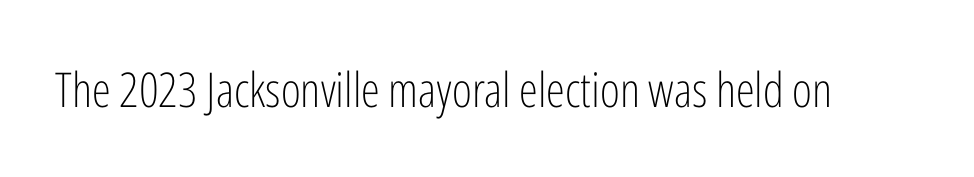
Q: Is the text bold? A: No.
Q: Is the text italic (slanted)? A: No, it is upright.
Q: Is the typeface a serif or a sans-serif typeface? A: Sans-serif.
Q: Is the text underlined? A: No.
Q: Is the spacing between letters normal or unusually wide? A: Normal.
Q: Width (condensed, normal, or wide)? A: Condensed.
Q: Stroke contrast? A: Low.
Q: x-height? A: Medium.
Q: Monospaced? A: No.
